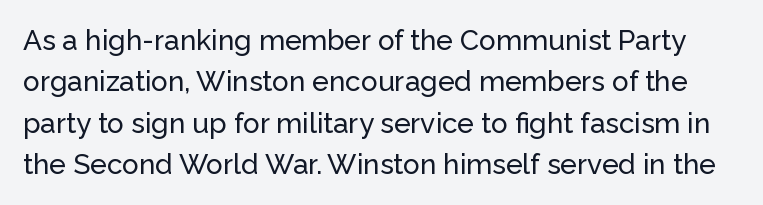
Q: Is the text italic (slanted)? A: No, it is upright.
Q: Is the typeface a serif or a sans-serif typeface? A: Sans-serif.
Q: Is the text underlined? A: No.
Q: Is the spacing between letters normal or unusually wide? A: Normal.
Q: Is the spacing between lines tight, normal or loose? A: Normal.
Q: Width (condensed, normal, or wide)? A: Normal.
Q: Stroke contrast? A: Low.
Q: x-height? A: Medium.
Q: Monospaced? A: No.
